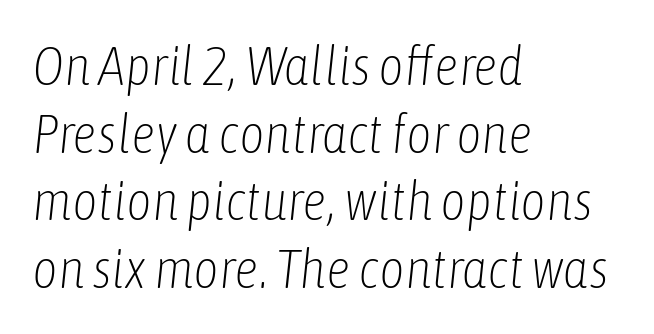
Q: Is the text bold? A: No.
Q: Is the text italic (slanted)? A: Yes, it leans right by about 6 degrees.
Q: Is the text underlined? A: No.
Q: How is the paragraph aligned? A: Left-aligned.
Q: Is the spacing between letters normal or unusually wide? A: Normal.
Q: Width (condensed, normal, or wide)? A: Condensed.
Q: Stroke contrast? A: Low.
Q: x-height? A: Medium.
Q: Monospaced? A: No.
